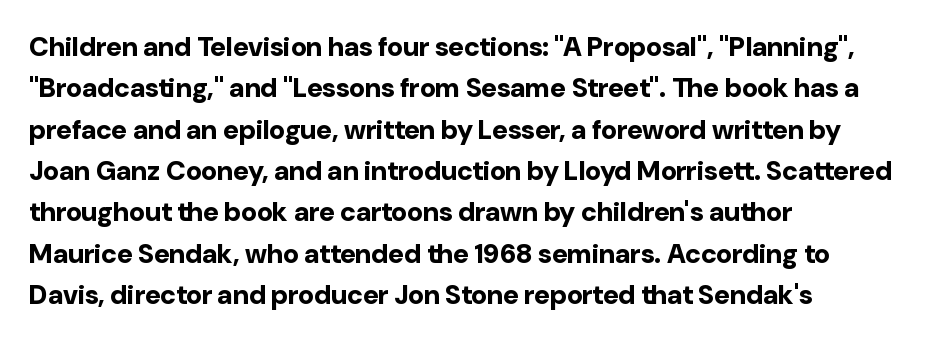
This block has exactly the height ordinary leading produces. The letterforms sit shoulder to shoulder at normal distance. On the weight axis this lands at bold, roughly 700. Line beginnings align vertically; line endings do not. A roman cut, with each character standing at attention.
